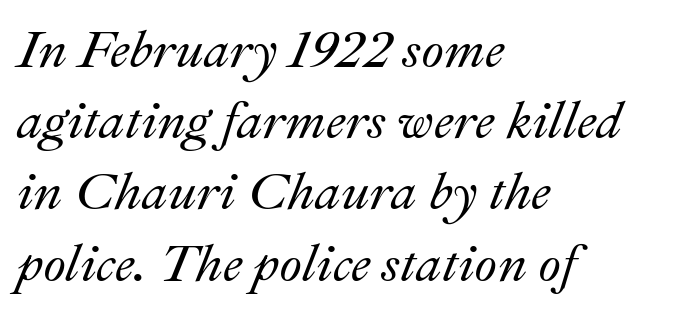
{"italic": "yes", "lean": "right", "slant_degrees": 22, "width": "normal", "stroke_contrast": "medium", "x_height": "small", "monospaced": "no", "underline": "no", "align": "left", "line_spacing": "normal", "line_spacing_ratio": 1.37, "letter_spacing": "normal", "letter_spacing_em": 0.0, "glyph_px": 52}
